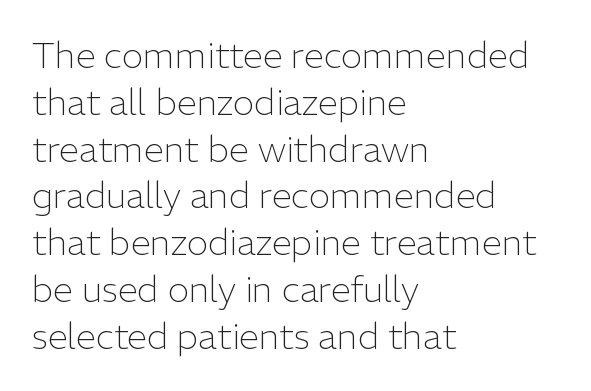
The line-height multiplier appears to be the usual default. The axis of the letterforms is exactly vertical. Honestly, there is no underline to notice here at all. The face used here is rendered with its standard letterfit.
